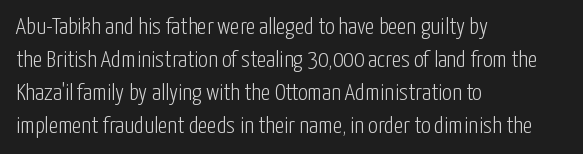
The image shows 24 px text type, upright; set left-aligned, normal line spacing (1.37x), normal letter spacing, not underlined.
